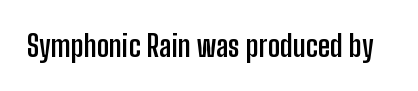
The image shows 30 px semibold, condensed sans-serif type, upright; set normal letter spacing, not underlined; low stroke contrast and a medium x-height.
